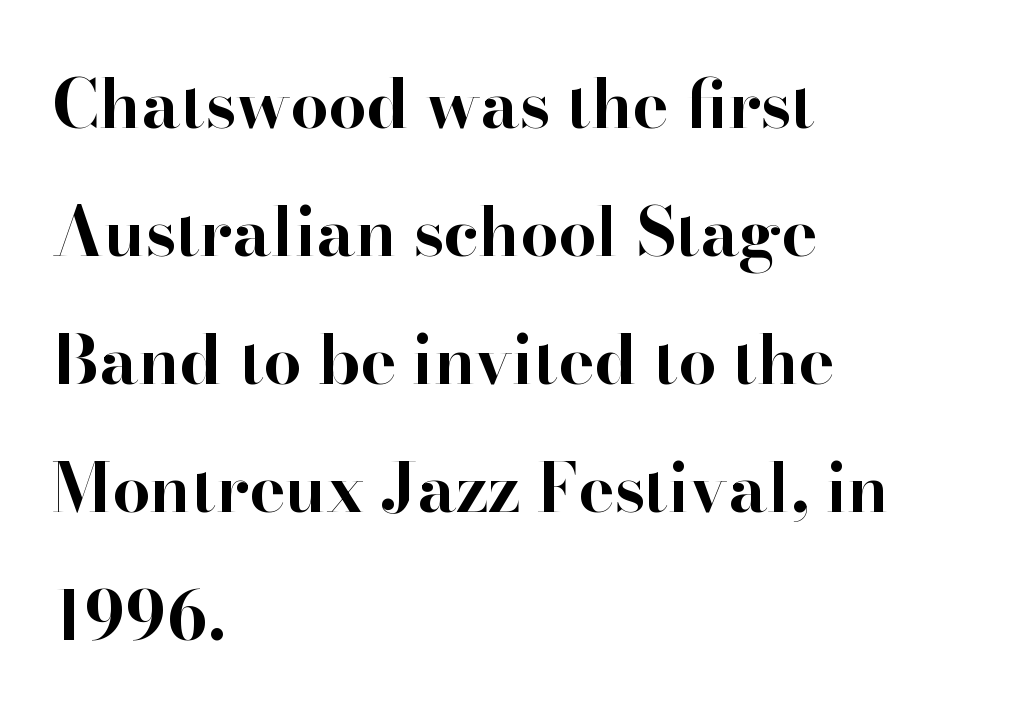
{"serif": "yes", "italic": "no", "bold": "yes", "weight": "bold", "width": "normal", "stroke_contrast": "high", "x_height": "small", "monospaced": "no", "underline": "no", "align": "left", "line_spacing": "loose", "line_spacing_ratio": 1.91, "letter_spacing": "normal", "letter_spacing_em": 0.0, "glyph_px": 67}
